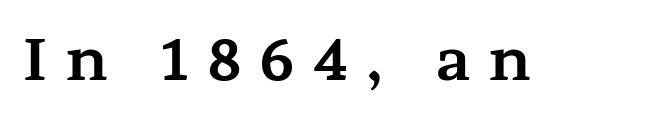
Unmarked baselines from the first word to the last. Here the designer chose a conventional face with non-uniform glyph widths. Loose tracking; the words dissolve into strings of separated letters. Check where the strokes stop: tiny serifs finish them off. This is the regular roman posture of the typeface. Pretty heavy lettering here — definitely bold.
